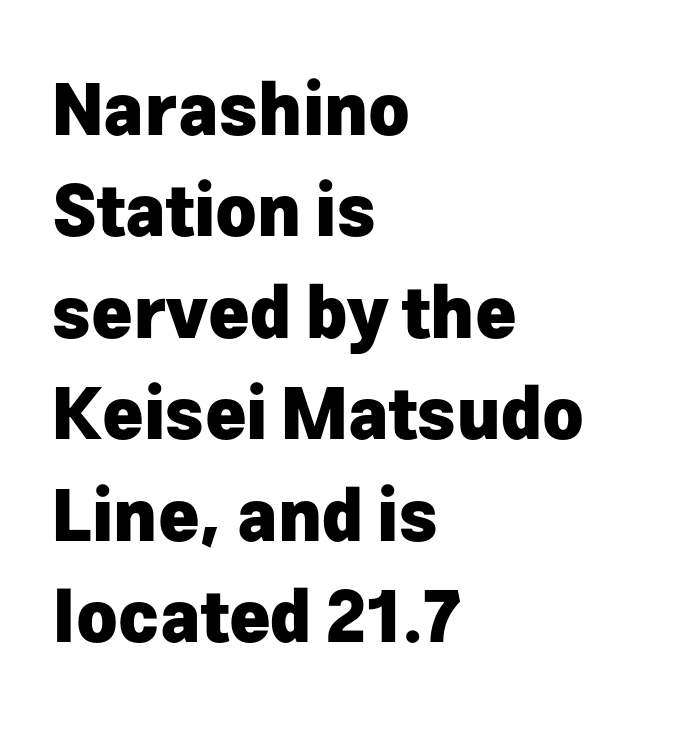
This is roman type, the default non-slanted kind. Regarding leading, the lines here are spaced in the standard way. Underline: absent. Each glyph is drawn with heavy, bold strokes.
